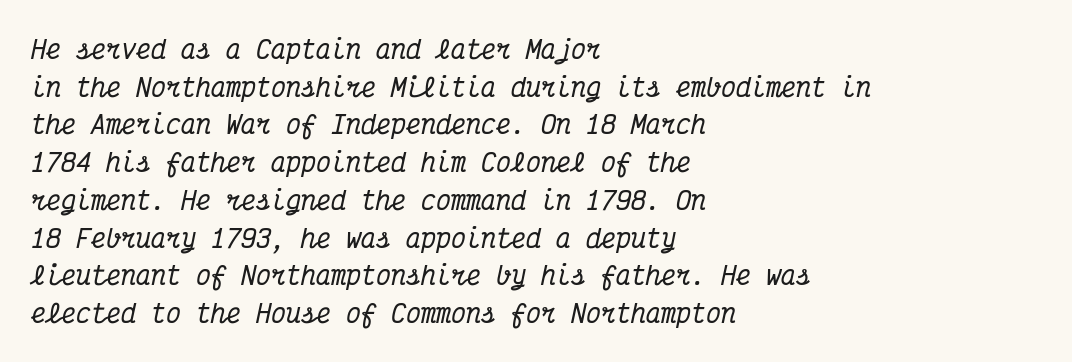
The image shows 25 px text type, italic (leaning right); set left-aligned, normal line spacing (1.51x), normal letter spacing, not underlined.
